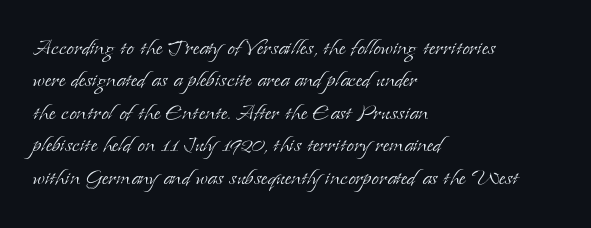
Q: Is the text bold? A: No.
Q: Is the text italic (slanted)? A: Yes.
Q: Is the text underlined? A: No.
Q: How is the paragraph aligned? A: Left-aligned.
Q: Is the spacing between letters normal or unusually wide? A: Normal.
